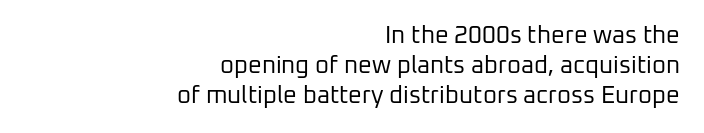
The image shows 24 px text type, upright; set right-aligned, line spacing 1.24x, normal letter spacing, not underlined.
